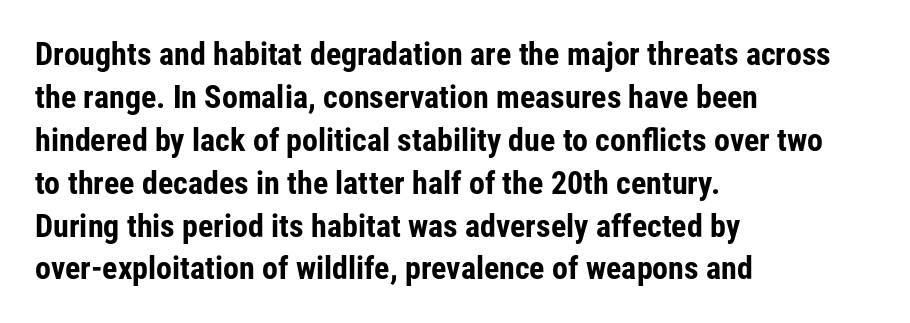
Q: Is the text bold? A: Yes.
Q: Is the text italic (slanted)? A: No, it is upright.
Q: Is the typeface a serif or a sans-serif typeface? A: Sans-serif.
Q: Is the text underlined? A: No.
Q: How is the paragraph aligned? A: Left-aligned.
Q: Is the spacing between letters normal or unusually wide? A: Normal.
Q: Is the spacing between lines tight, normal or loose? A: Normal.
Q: Width (condensed, normal, or wide)? A: Condensed.
Q: Stroke contrast? A: Low.
Q: x-height? A: Medium.
Q: Monospaced? A: No.
